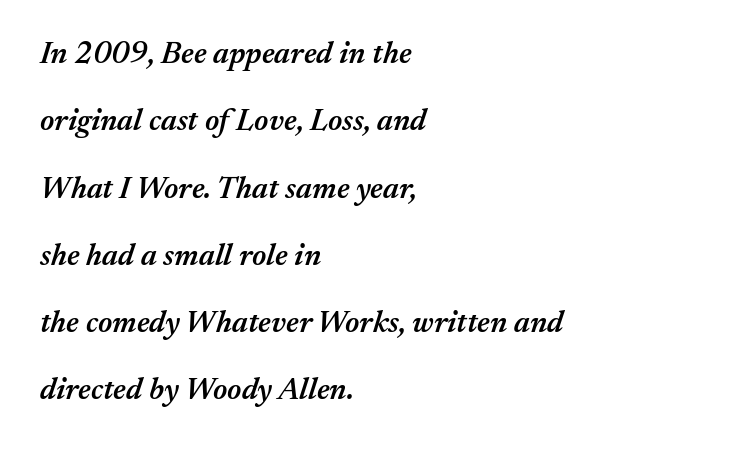
The image shows 31 px semibold type, italic (leaning right); set left-aligned, loose line spacing (2.17x), normal letter spacing, not underlined; medium stroke contrast and a medium x-height.
